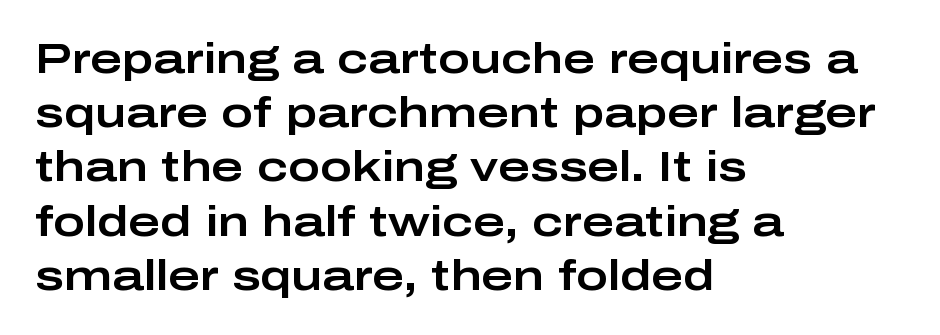
This sample uses plain, unmodified letter spacing. I'd call this a sans setting — the letters go barefoot. The rendering uses natural spacing where letterforms have individual widths. The lines are quadded left. The glyphs are unaccompanied by any horizontal stroke below them.
